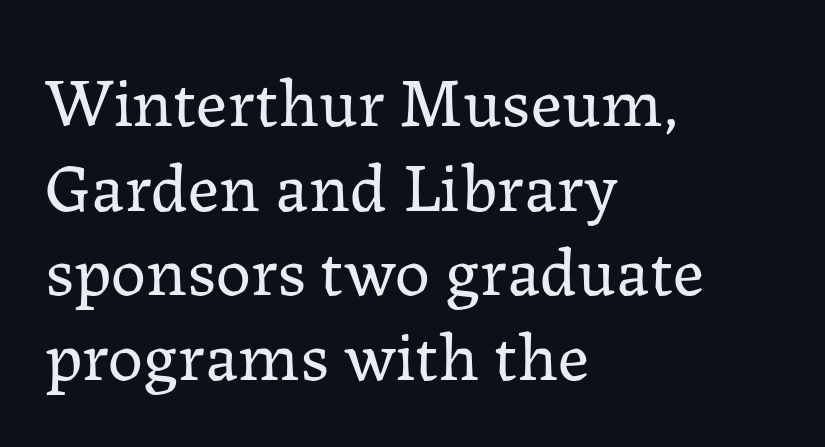
{"serif": "yes", "italic": "no", "bold": "no", "weight": "regular", "width": "normal", "stroke_contrast": "low", "x_height": "medium", "monospaced": "no", "underline": "no", "align": "left", "line_spacing_ratio": 1.21, "letter_spacing": "normal", "letter_spacing_em": 0.0, "glyph_px": 70}
